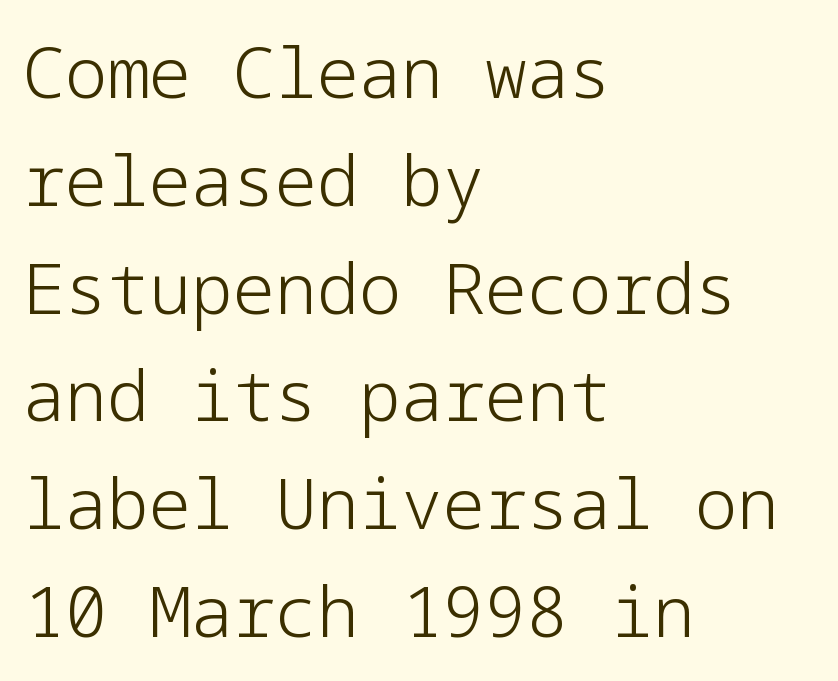
The image shows 70 px light sans-serif type, upright; set left-aligned, normal line spacing (1.54x), normal letter spacing, not underlined; low stroke contrast and a medium x-height.
